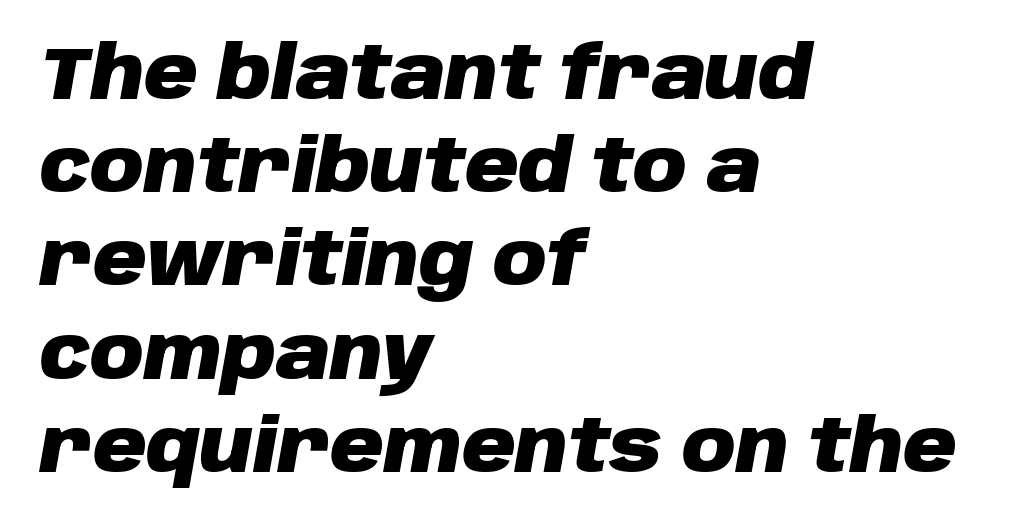
{"italic": "yes", "lean": "right", "slant_degrees": 10, "bold": "yes", "weight": "heavy", "width": "normal", "stroke_contrast": "low", "x_height": "large", "monospaced": "no", "underline": "no", "align": "left", "line_spacing": "normal", "line_spacing_ratio": 1.26, "letter_spacing": "normal", "letter_spacing_em": 0.0, "glyph_px": 74}
